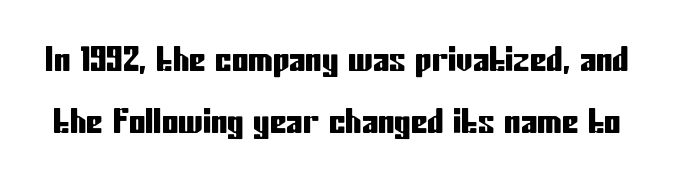
Q: Is the text italic (slanted)? A: No, it is upright.
Q: Is the typeface a serif or a sans-serif typeface? A: Sans-serif.
Q: Is the text underlined? A: No.
Q: Is the spacing between letters normal or unusually wide? A: Normal.
Q: Width (condensed, normal, or wide)? A: Condensed.
Q: Stroke contrast? A: Low.
Q: x-height? A: Medium.
Q: Monospaced? A: No.
